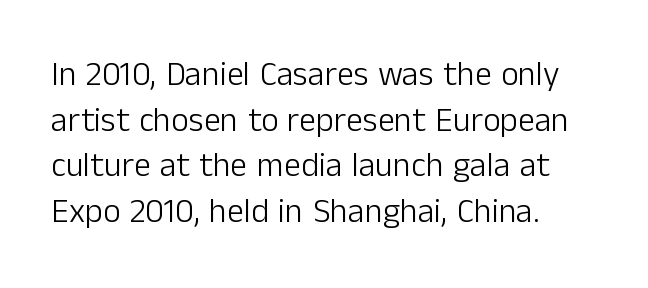
The image shows 34 px light sans-serif type, upright; set left-aligned, normal line spacing (1.34x), normal letter spacing, not underlined; low stroke contrast and a medium x-height.
